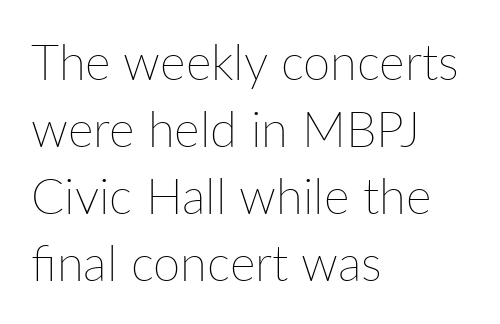
The image shows 49 px thin type, upright; set left-aligned, normal line spacing (1.37x), normal letter spacing, not underlined; low stroke contrast and a medium x-height.
